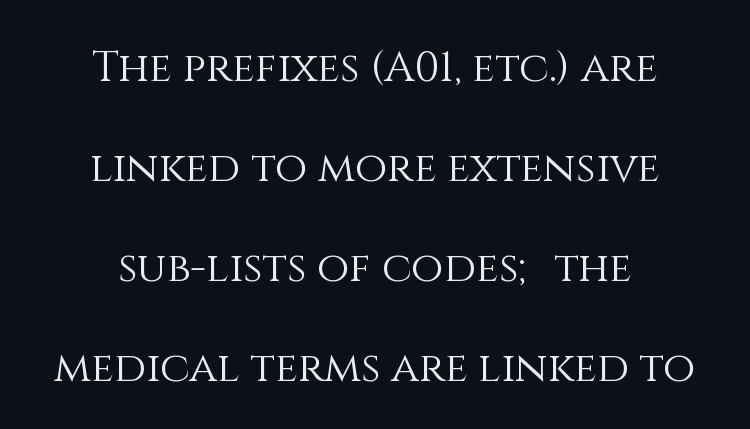
Q: Is the text bold? A: No.
Q: Is the text italic (slanted)? A: No, it is upright.
Q: Is the text underlined? A: No.
Q: How is the paragraph aligned? A: Centered.
Q: Is the spacing between letters normal or unusually wide? A: Normal.
Q: Is the spacing between lines tight, normal or loose? A: Loose.
Q: Width (condensed, normal, or wide)? A: Normal.
Q: Stroke contrast? A: Medium.
Q: x-height? A: Large.
Q: Monospaced? A: No.
